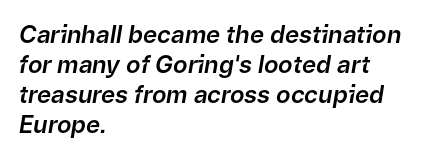
Alignment: flush left. Is there much room between lines? A standard amount, neither cramped nor airy. How are the letters spaced? Ordinarily, with no added tracking. The baseline area is clear. Tall strokes in this sample are angled rather than plumb.
